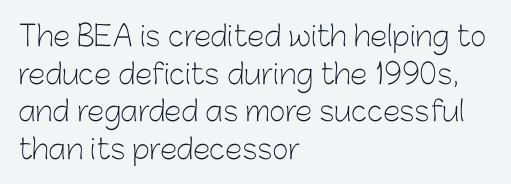
Is this a heavy cut? Hardly; it is regular or lighter. These lines sit exactly where default settings would place them. Look at the tracking — it's just the regular setting, nothing added. The ragged edge is on the right, which tells us the setting is flush left. Character widths vary here, with narrow letters taking less room than wide ones. Nope, not italic — everything's standing straight.
